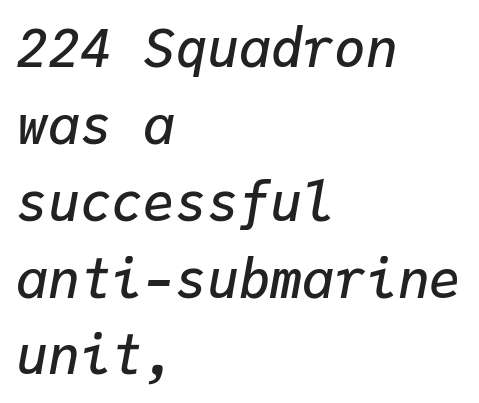
{"italic": "yes", "lean": "right", "slant_degrees": 9, "bold": "semi", "weight": "semibold", "width": "normal", "stroke_contrast": "low", "x_height": "medium", "monospaced": "yes", "underline": "no", "align": "left", "line_spacing": "normal", "line_spacing_ratio": 1.45, "letter_spacing": "normal", "letter_spacing_em": 0.0, "glyph_px": 53}
